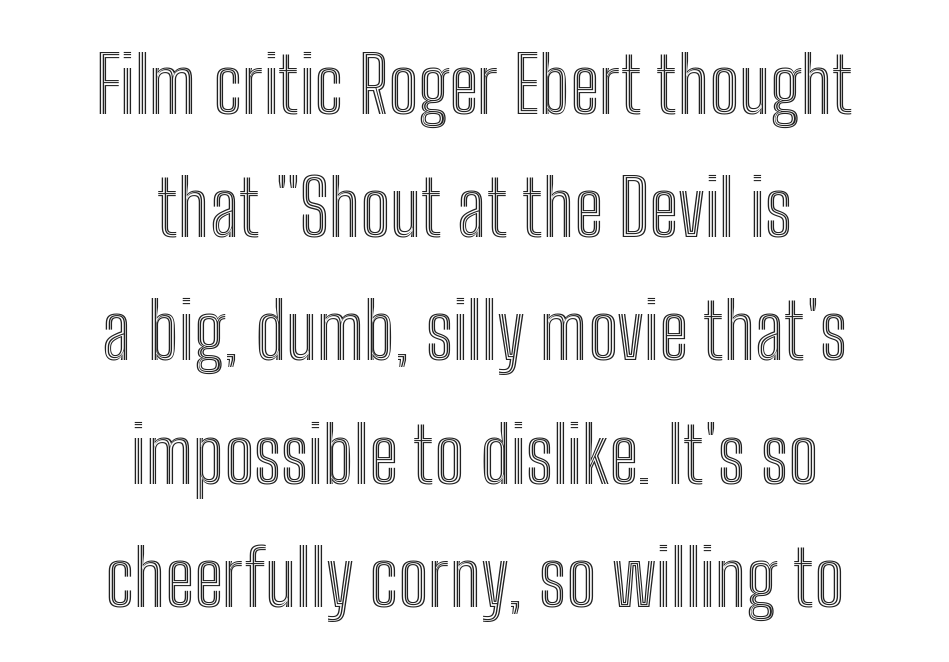
The image shows 77 px condensed type, upright; set centered, normal line spacing (1.6x), normal letter spacing, not underlined; a medium x-height.
